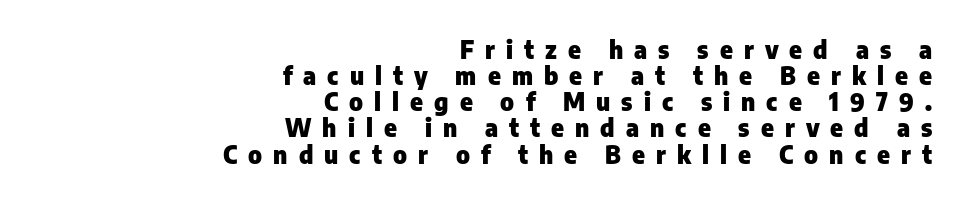
These lines carry a lot of weight — the face is fully bold. Typeset ragged left — the right edge is the straight one. Summary of vertical rhythm: compact, with narrow interline spacing. The horizontal fit of the characters is loose and conspicuously gappy. The font's upright variant was chosen for this text. Each row of text sits above clean, open space.
